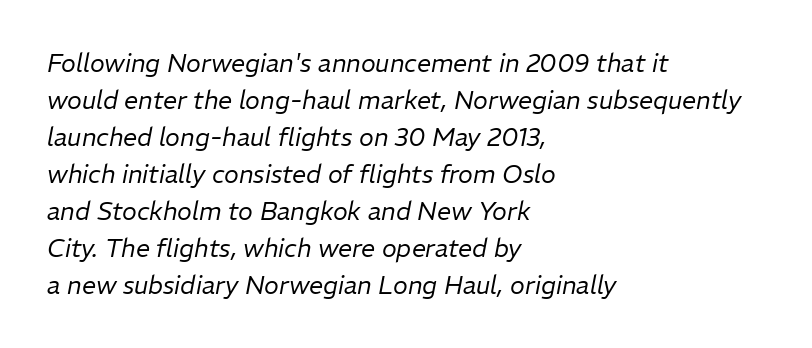
{"italic": "yes", "lean": "right", "slant_degrees": 11, "bold": "no", "underline": "no", "align": "left", "line_spacing": "normal", "line_spacing_ratio": 1.48, "letter_spacing": "normal", "letter_spacing_em": 0.0, "glyph_px": 25}
